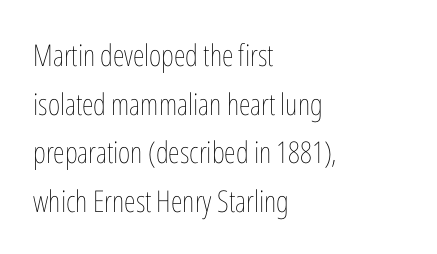
Varying glyph widths throughout — classic text-font behaviour. Baseline-to-baseline distance is the conventional proportion of letter height. Horizontal alignment here is leftward, the default for most running prose. Summary of weight: not heavy and not bold. The type is set solid horizontally, with unmodified tracking. Is there any slant? The stems are plumb.
